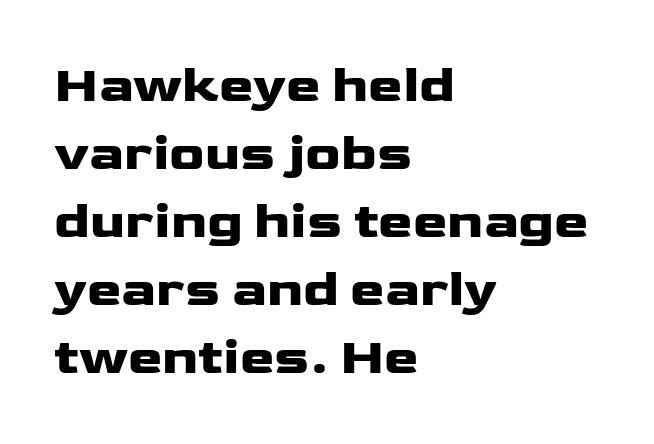
Q: Is the text bold? A: Yes.
Q: Is the text italic (slanted)? A: No, it is upright.
Q: Is the typeface a serif or a sans-serif typeface? A: Sans-serif.
Q: Is the text underlined? A: No.
Q: How is the paragraph aligned? A: Left-aligned.
Q: Is the spacing between letters normal or unusually wide? A: Normal.
Q: Is the spacing between lines tight, normal or loose? A: Normal.
Q: Width (condensed, normal, or wide)? A: Wide.
Q: Stroke contrast? A: Low.
Q: x-height? A: Medium.
Q: Monospaced? A: No.
